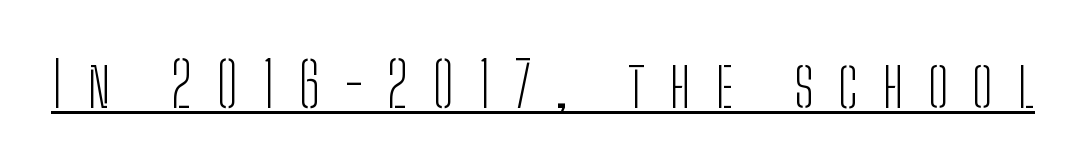
{"serif": "no", "italic": "no", "bold": "no", "weight": "light", "width": "condensed", "stroke_contrast": "low", "x_height": "medium", "monospaced": "no", "underline": "yes", "letter_spacing": "wide", "letter_spacing_em": 0.4, "glyph_px": 61}
